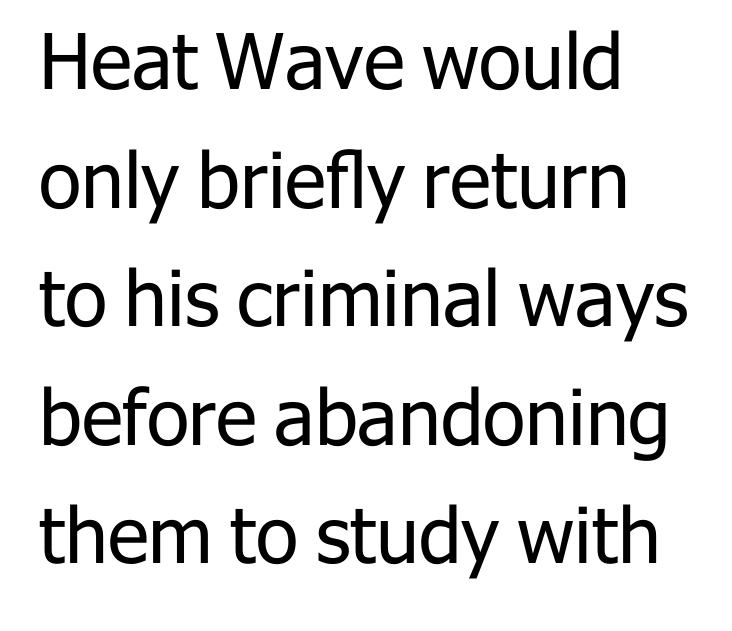
{"serif": "no", "italic": "no", "bold": "no", "weight": "regular", "width": "normal", "stroke_contrast": "low", "x_height": "medium", "monospaced": "no", "underline": "no", "align": "left", "line_spacing": "normal", "line_spacing_ratio": 1.54, "letter_spacing": "normal", "letter_spacing_em": 0.0, "glyph_px": 77}
